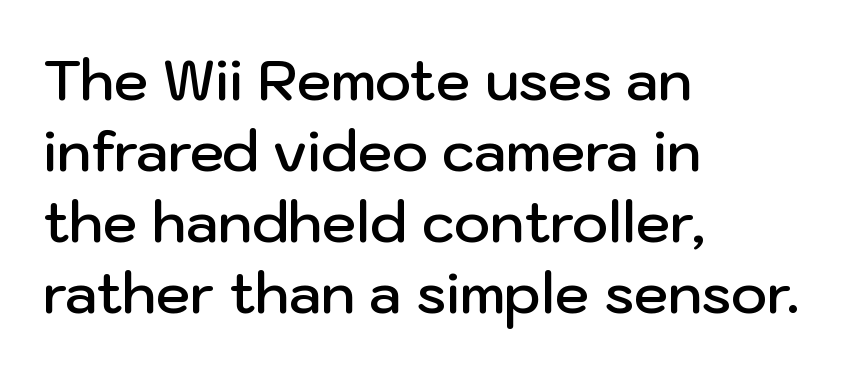
{"serif": "no", "italic": "no", "bold": "semi", "weight": "semibold", "width": "normal", "stroke_contrast": "low", "x_height": "medium", "monospaced": "no", "underline": "no", "align": "left", "line_spacing": "normal", "line_spacing_ratio": 1.29, "letter_spacing": "normal", "letter_spacing_em": 0.0, "glyph_px": 55}
